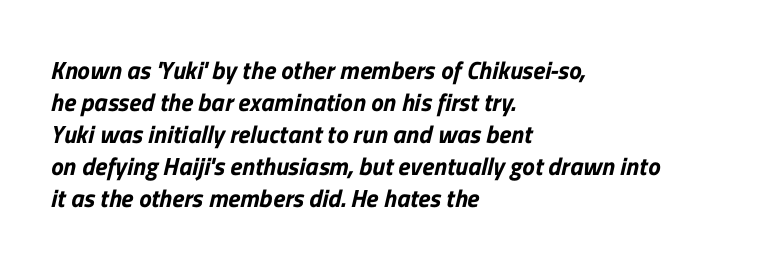
{"underline": "no", "align": "left", "line_spacing": "normal", "line_spacing_ratio": 1.28, "letter_spacing": "normal", "letter_spacing_em": 0.0, "glyph_px": 25}
